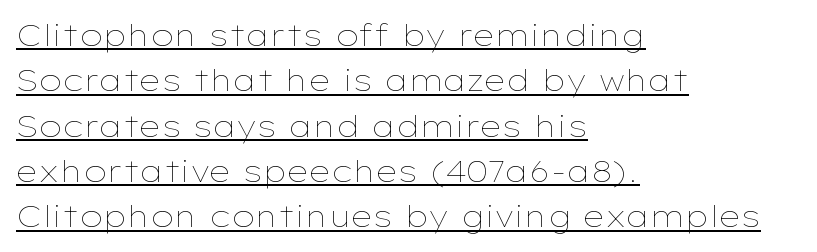
{"italic": "no", "bold": "no", "weight": "thin", "width": "wide", "stroke_contrast": "low", "x_height": "medium", "monospaced": "no", "underline": "yes", "align": "left", "line_spacing": "normal", "line_spacing_ratio": 1.51, "letter_spacing": "normal", "letter_spacing_em": 0.0, "glyph_px": 30}
